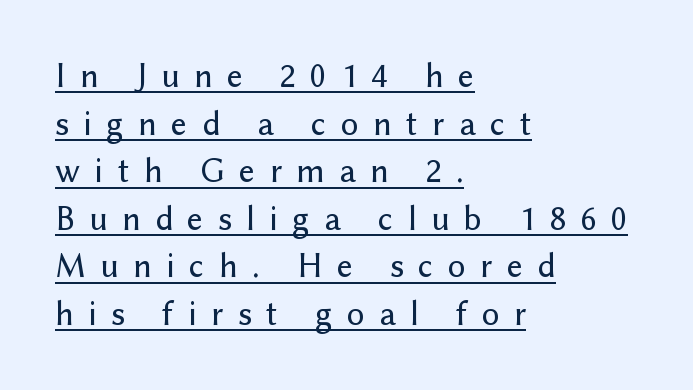
The image shows 35 px sans-serif type, upright; set left-aligned, normal line spacing (1.36x), unusually wide letter spacing (+0.41 em), underlined; low stroke contrast and a medium x-height.
